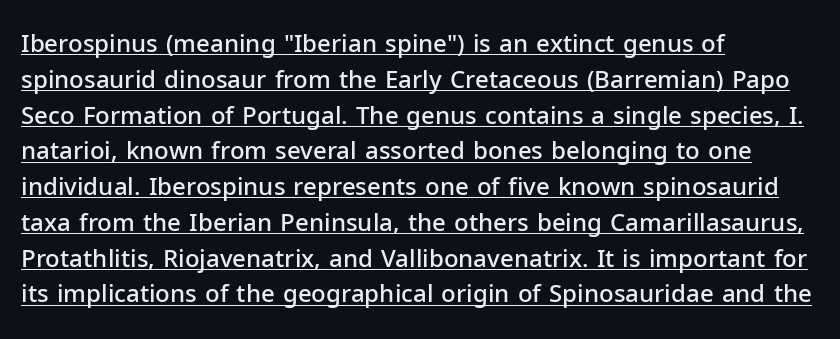
{"italic": "no", "bold": "semi", "underline": "yes", "align": "left", "line_spacing": "normal", "line_spacing_ratio": 1.49, "letter_spacing": "normal", "letter_spacing_em": 0.0, "glyph_px": 24}
